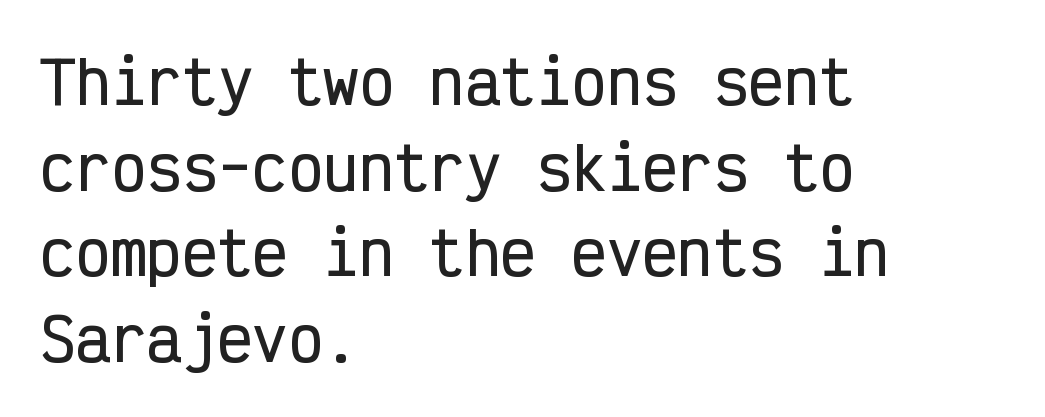
Q: Is the text italic (slanted)? A: No, it is upright.
Q: Is the typeface a serif or a sans-serif typeface? A: Sans-serif.
Q: Is the text underlined? A: No.
Q: How is the paragraph aligned? A: Left-aligned.
Q: Is the spacing between letters normal or unusually wide? A: Normal.
Q: Is the spacing between lines tight, normal or loose? A: Normal.
Q: Width (condensed, normal, or wide)? A: Condensed.
Q: Stroke contrast? A: Low.
Q: x-height? A: Medium.
Q: Monospaced? A: Yes.
